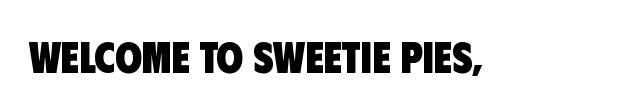
Q: Is the text bold? A: Yes.
Q: Is the typeface a serif or a sans-serif typeface? A: Sans-serif.
Q: Is the text underlined? A: No.
Q: Is the spacing between letters normal or unusually wide? A: Normal.
Q: Width (condensed, normal, or wide)? A: Condensed.
Q: Stroke contrast? A: Low.
Q: x-height? A: Large.
Q: Monospaced? A: No.
